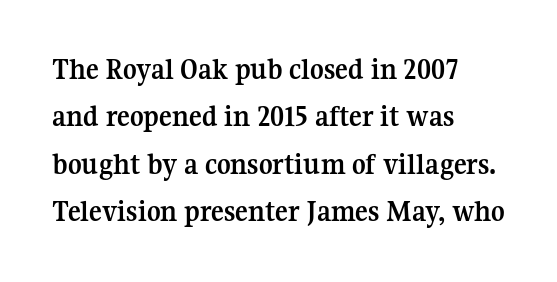
Q: Is the text bold? A: Yes.
Q: Is the text italic (slanted)? A: No, it is upright.
Q: Is the typeface a serif or a sans-serif typeface? A: Serif.
Q: Is the text underlined? A: No.
Q: How is the paragraph aligned? A: Left-aligned.
Q: Is the spacing between letters normal or unusually wide? A: Normal.
Q: Is the spacing between lines tight, normal or loose? A: Normal.
Q: Width (condensed, normal, or wide)? A: Normal.
Q: Stroke contrast? A: Medium.
Q: x-height? A: Medium.
Q: Monospaced? A: No.
